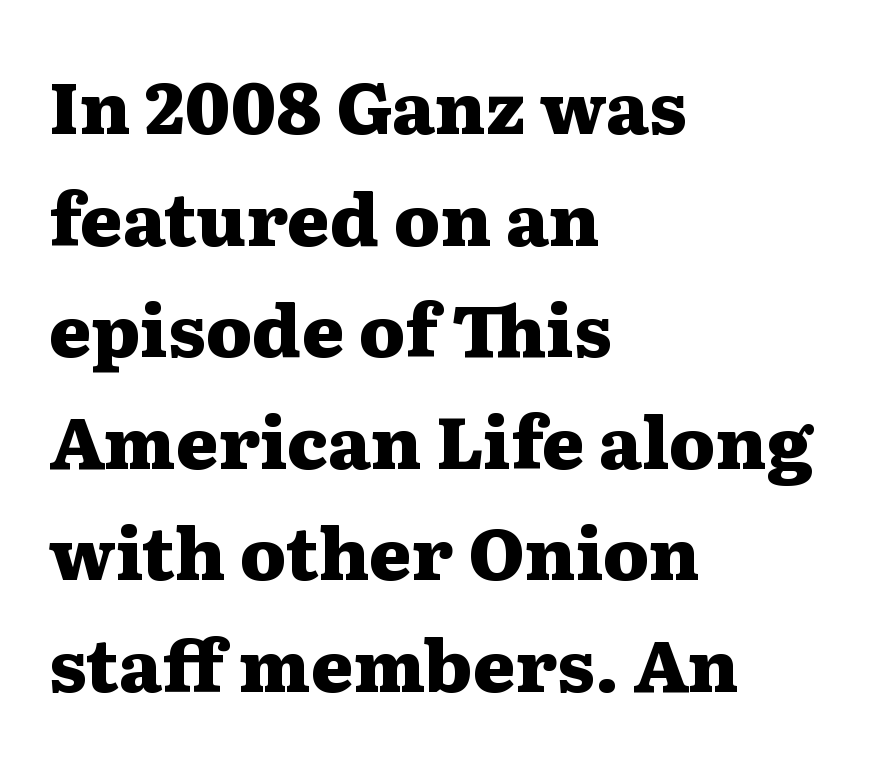
The words here are not underlined. The font family rendered here belongs to the serif group. The passage shown is emphatically bold. Looks like regular typesetting: each glyph gets only the width it needs. No extra tracking has been applied to these lines. Visually the block forms a straight wall on the left and a jagged coastline on the right.
